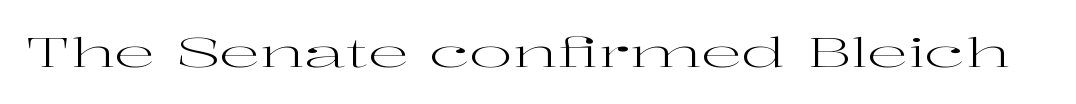
The image shows 41 px regular-weight, wide serif type, upright; set normal letter spacing, not underlined; high stroke contrast and a medium x-height.
